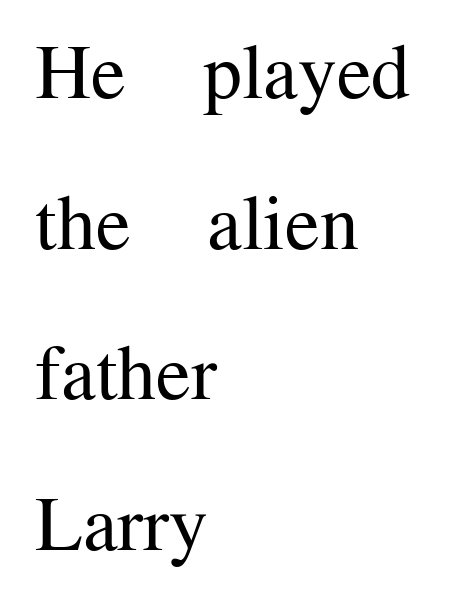
Stems here are at most as thick as an everyday book face. Descenders are the only things crossing below the line. The typography opts for an upright posture over an oblique one. Between one letter and the next there's only the usual sliver of space.
